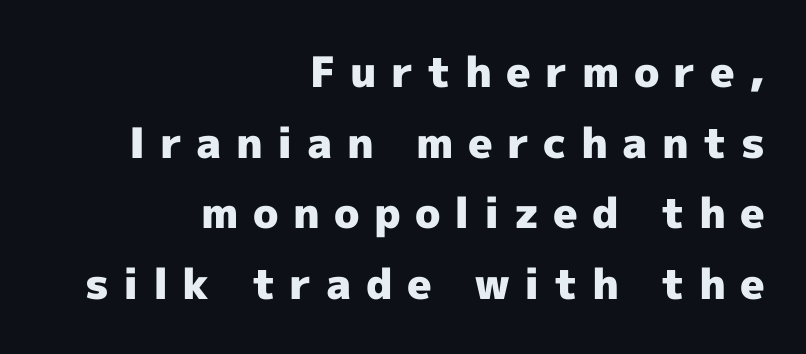
Q: Is the text bold? A: Yes.
Q: Is the text italic (slanted)? A: No, it is upright.
Q: Is the typeface a serif or a sans-serif typeface? A: Sans-serif.
Q: Is the text underlined? A: No.
Q: How is the paragraph aligned? A: Right-aligned.
Q: Is the spacing between letters normal or unusually wide? A: Unusually wide.
Q: Is the spacing between lines tight, normal or loose? A: Normal.
Q: Width (condensed, normal, or wide)? A: Normal.
Q: x-height? A: Medium.
Q: Monospaced? A: No.
